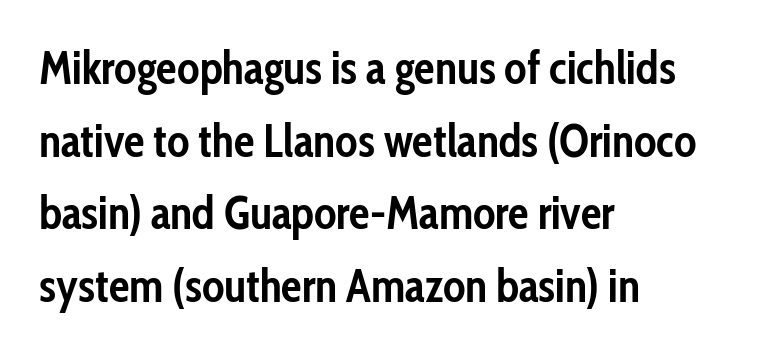
Q: Is the text bold? A: Yes.
Q: Is the text italic (slanted)? A: No, it is upright.
Q: Is the typeface a serif or a sans-serif typeface? A: Sans-serif.
Q: Is the text underlined? A: No.
Q: How is the paragraph aligned? A: Left-aligned.
Q: Is the spacing between letters normal or unusually wide? A: Normal.
Q: Is the spacing between lines tight, normal or loose? A: Normal.
Q: Width (condensed, normal, or wide)? A: Condensed.
Q: Stroke contrast? A: Low.
Q: x-height? A: Medium.
Q: Monospaced? A: No.
